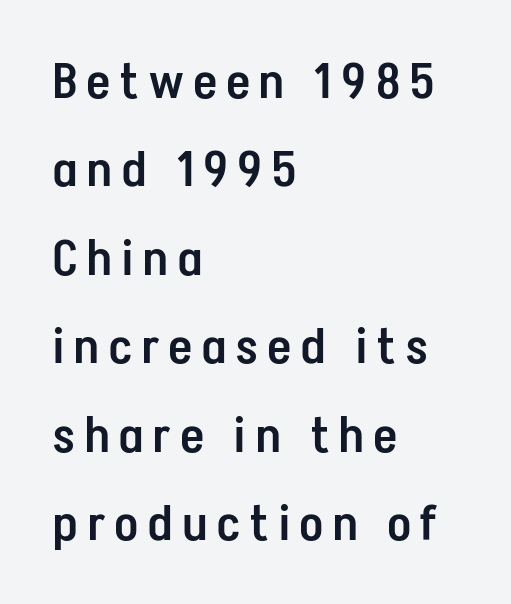
Q: Is the text bold? A: Semi-bold.
Q: Is the text italic (slanted)? A: No, it is upright.
Q: Is the typeface a serif or a sans-serif typeface? A: Sans-serif.
Q: Is the text underlined? A: No.
Q: How is the paragraph aligned? A: Left-aligned.
Q: Is the spacing between letters normal or unusually wide? A: Unusually wide.
Q: Width (condensed, normal, or wide)? A: Condensed.
Q: Stroke contrast? A: Low.
Q: x-height? A: Medium.
Q: Monospaced? A: No.
